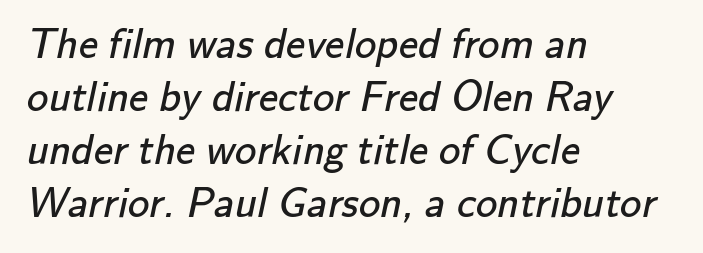
The baseline area is clear. Is the stroke heavy? The answer is a plain regular-or-lighter. Caption: standard tracking, unaltered. Does the type have serifs? No, each stem ends abruptly. Spacing verdict: proportional, widths tailored to each character.
